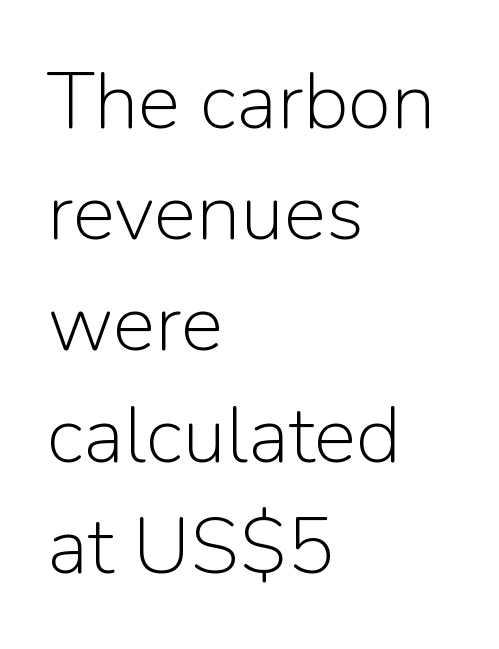
The image shows 80 px light sans-serif type, upright; set left-aligned, normal line spacing (1.39x), normal letter spacing, not underlined; low stroke contrast and a medium x-height.
